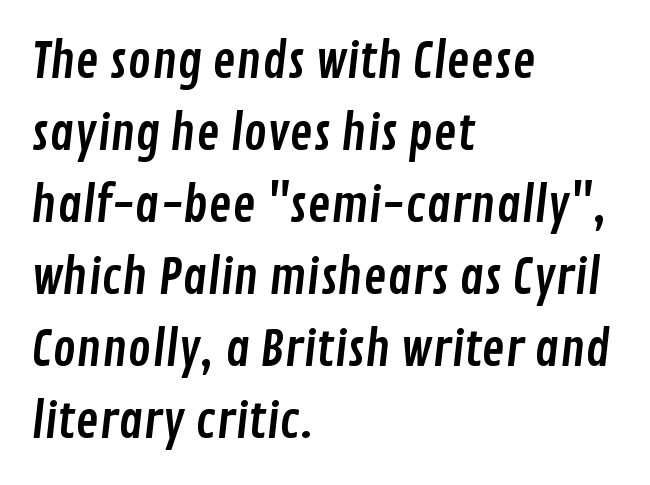
{"serif": "no", "width": "condensed", "stroke_contrast": "low", "x_height": "medium", "monospaced": "no", "underline": "no", "align": "left", "line_spacing": "normal", "line_spacing_ratio": 1.47, "letter_spacing": "normal", "letter_spacing_em": 0.0, "glyph_px": 49}
